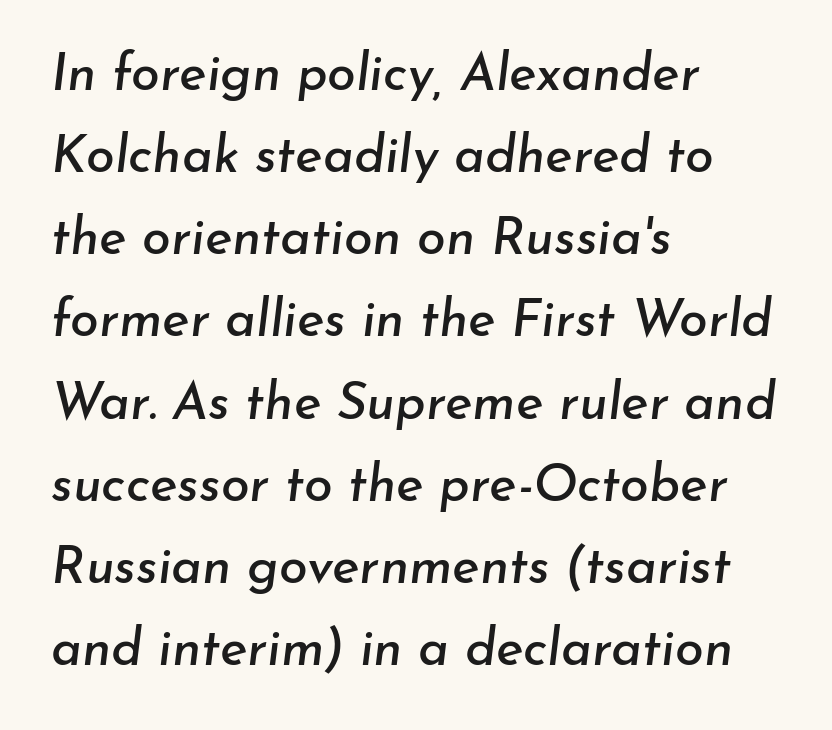
The image shows 52 px text type, italic (leaning right); set left-aligned, normal line spacing (1.58x), normal letter spacing, not underlined; low stroke contrast and a small x-height.
